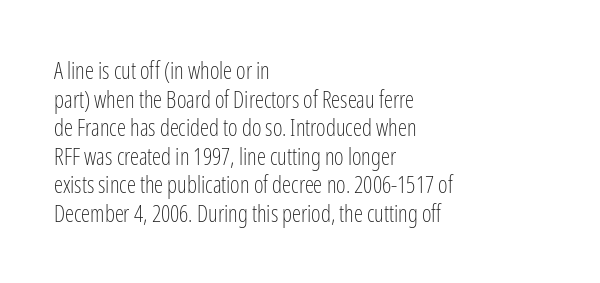
Q: Is the text bold? A: No.
Q: Is the text italic (slanted)? A: No, it is upright.
Q: Is the text underlined? A: No.
Q: How is the paragraph aligned? A: Left-aligned.
Q: Is the spacing between letters normal or unusually wide? A: Normal.
